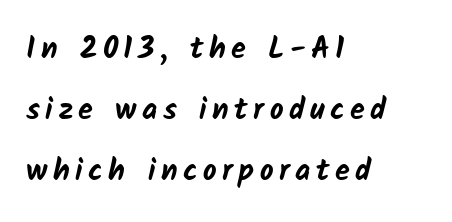
The image shows 30 px bold sans-serif type; set left-aligned, loose line spacing (2.03x), not underlined; low stroke contrast and a medium x-height.
